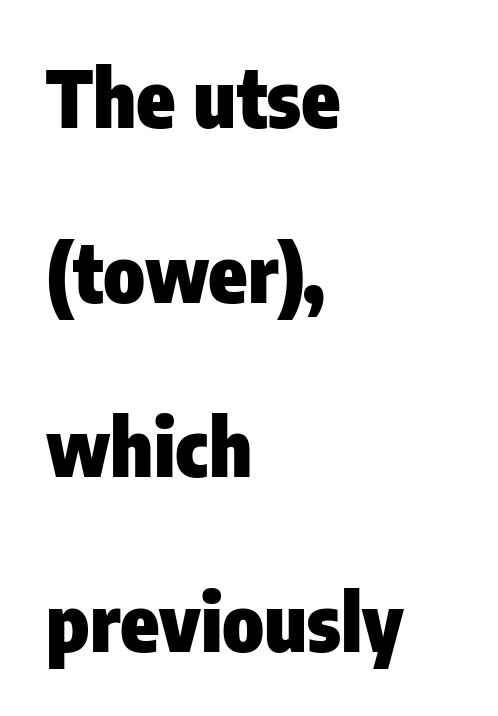
How would I describe the line gaps? Wide and relaxed. Reading down the block, your eye returns to a fixed left position each line. Compared with typical body copy, the letter spacing here is the same. These lines are composed in type without serifs. A typesetter would call this proportional, since set widths differ per character.
